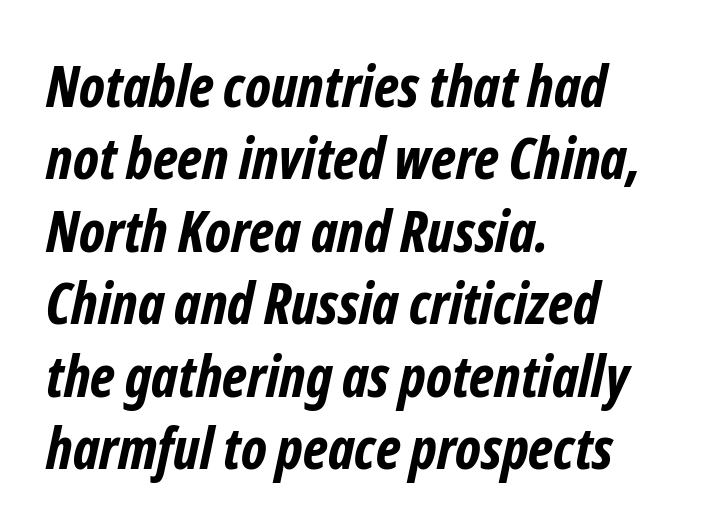
These lines are rendered in a variable-pitch font. Each letter's strokes conclude bluntly, with no projecting serifs. In terms of leading, this rendering sits right in the middle. Descenders are the only things crossing below the line. The text block is weighted toward the left margin, trailing off unevenly rightward. The letters sit at their default tracking, neither squeezed nor spread.
